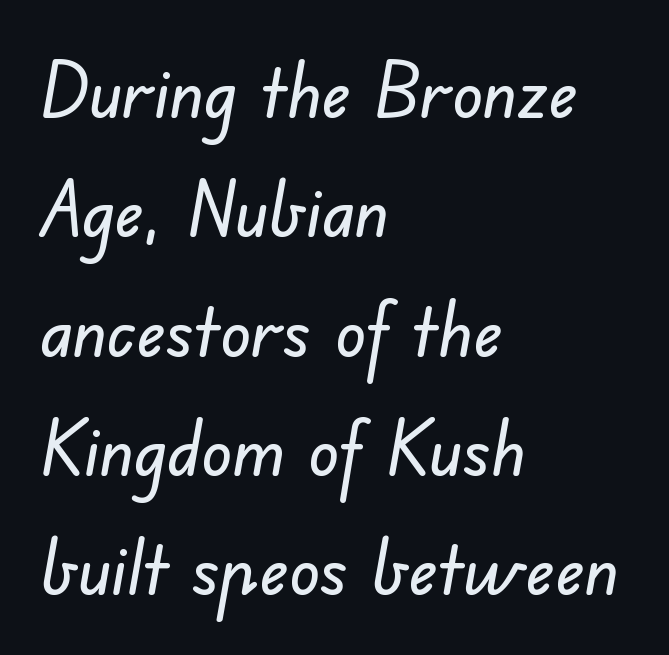
The face used here is a sans, in the tradition of grotesques and geometrics. Reading down the column, the eye jumps a familiar distance to each next line. A student would call this left alignment; a typographer would say flush left, rag right. In terms of letterspacing, this is plain default setting. Do the characters align in a grid? No, the font is proportional. Beneath every word, the page is bare.
